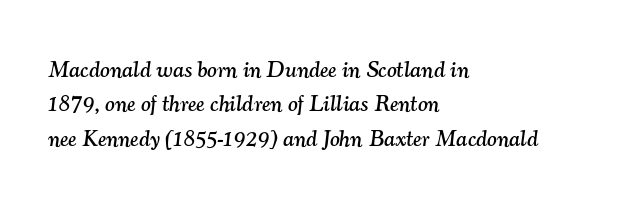
{"italic": "yes", "lean": "right", "slant_degrees": 7, "underline": "no", "align": "left", "line_spacing": "normal", "line_spacing_ratio": 1.49, "letter_spacing": "normal", "letter_spacing_em": 0.0, "glyph_px": 23}
